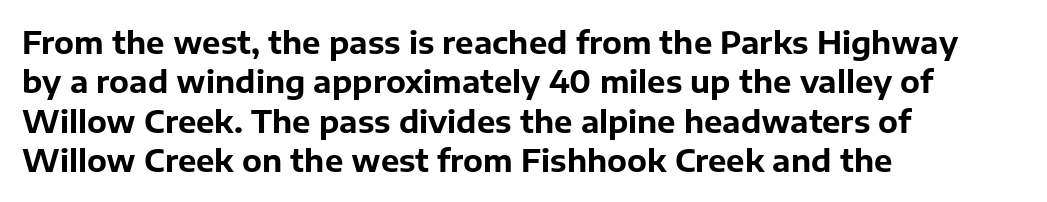
{"serif": "no", "italic": "no", "bold": "yes", "weight": "bold", "width": "normal", "stroke_contrast": "low", "x_height": "medium", "monospaced": "no", "underline": "no", "align": "left", "line_spacing": "normal", "line_spacing_ratio": 1.27, "letter_spacing": "normal", "letter_spacing_em": 0.0, "glyph_px": 31}
